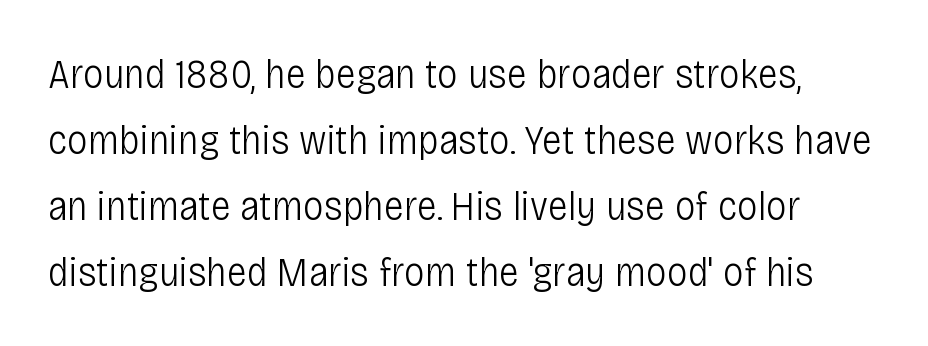
The image shows 42 px light, condensed sans-serif type, upright; set normal line spacing (1.57x), normal letter spacing, not underlined; low stroke contrast and a large x-height.
